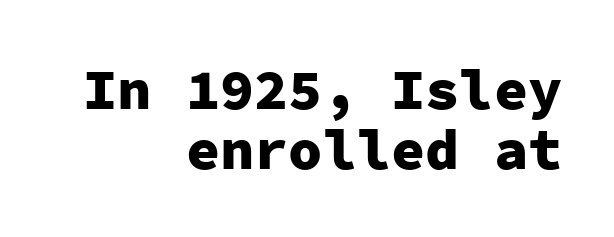
{"serif": "no", "italic": "no", "bold": "yes", "weight": "heavy", "width": "normal", "stroke_contrast": "low", "x_height": "medium", "monospaced": "yes", "underline": "no", "align": "right", "line_spacing": "tight", "line_spacing_ratio": 1.05, "letter_spacing": "normal", "letter_spacing_em": 0.0, "glyph_px": 57}
